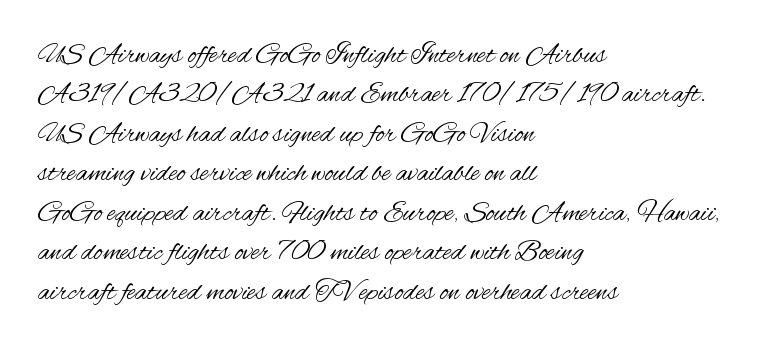
{"serif": "no", "bold": "no", "weight": "regular", "width": "condensed", "stroke_contrast": "medium", "x_height": "small", "monospaced": "no", "underline": "no", "align": "left", "line_spacing": "normal", "line_spacing_ratio": 1.36, "letter_spacing": "normal", "letter_spacing_em": 0.0, "glyph_px": 29}
